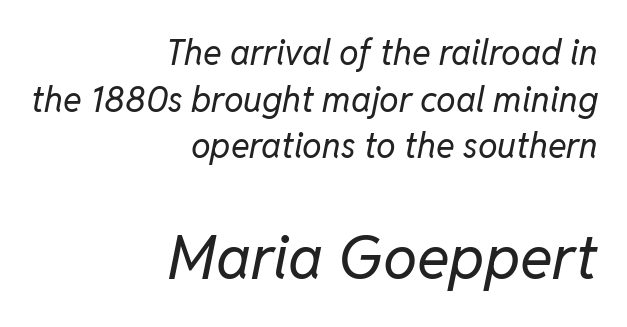
{"italic": "yes", "lean": "right", "slant_degrees": 11, "bold": "no", "weight": "regular", "width": "normal", "stroke_contrast": "low", "x_height": "medium", "monospaced": "no", "underline": "no", "align": "right", "line_spacing": "normal", "line_spacing_ratio": 1.33, "letter_spacing": "normal", "letter_spacing_em": 0.0, "larger_block": "second", "size_ratio": 1.74, "glyph_px": 61}
